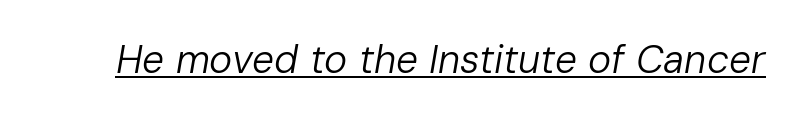
Q: Is the text bold? A: No.
Q: Is the text italic (slanted)? A: Yes, it leans right by about 10 degrees.
Q: Is the text underlined? A: Yes.
Q: Is the spacing between letters normal or unusually wide? A: Normal.
Q: Width (condensed, normal, or wide)? A: Normal.
Q: Stroke contrast? A: Low.
Q: x-height? A: Medium.
Q: Monospaced? A: No.
